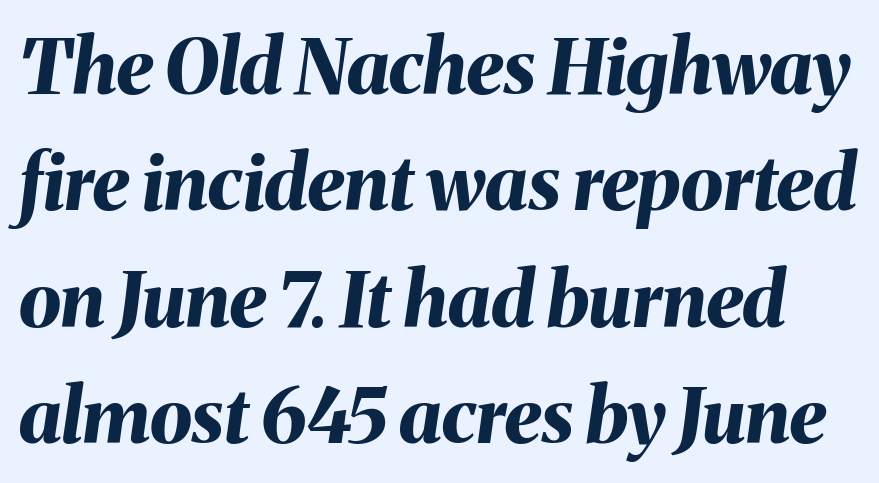
Weight check: bold — yes, fully. Interline gaps are of average width in this sample. There's an unmistakable incline to the writing here. Each letter keeps its own natural width here, so spacing adapts to shape.
